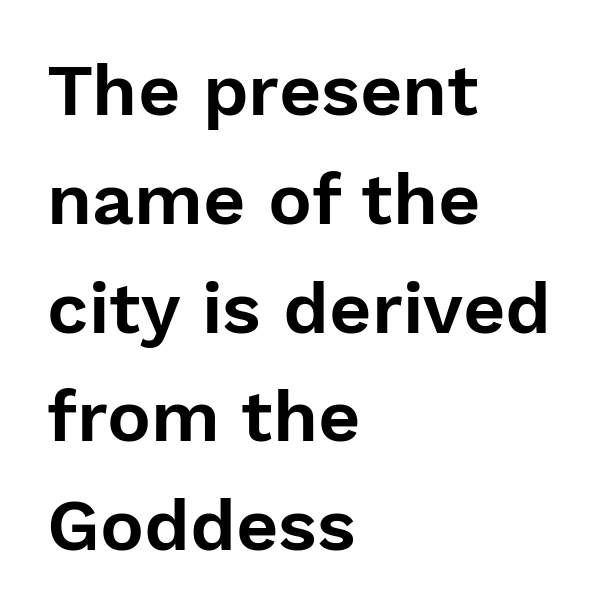
Q: Is the text italic (slanted)? A: No, it is upright.
Q: Is the typeface a serif or a sans-serif typeface? A: Sans-serif.
Q: Is the text underlined? A: No.
Q: How is the paragraph aligned? A: Left-aligned.
Q: Is the spacing between letters normal or unusually wide? A: Normal.
Q: Is the spacing between lines tight, normal or loose? A: Normal.
Q: Width (condensed, normal, or wide)? A: Normal.
Q: Stroke contrast? A: Low.
Q: x-height? A: Medium.
Q: Monospaced? A: No.
